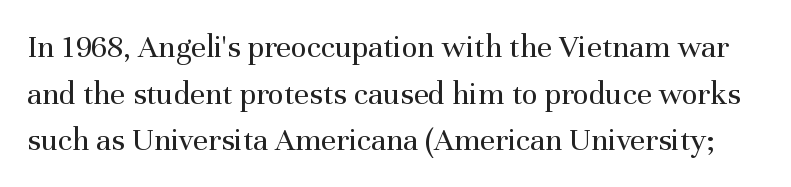
Q: Is the text bold? A: No.
Q: Is the text italic (slanted)? A: No, it is upright.
Q: Is the typeface a serif or a sans-serif typeface? A: Serif.
Q: Is the text underlined? A: No.
Q: Is the spacing between letters normal or unusually wide? A: Normal.
Q: Is the spacing between lines tight, normal or loose? A: Normal.
Q: Width (condensed, normal, or wide)? A: Normal.
Q: Stroke contrast? A: Medium.
Q: x-height? A: Medium.
Q: Monospaced? A: No.
